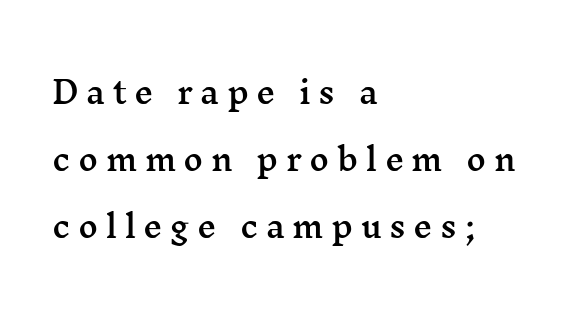
{"serif": "yes", "italic": "no", "width": "wide", "stroke_contrast": "medium", "x_height": "medium", "monospaced": "no", "underline": "no", "align": "left", "line_spacing": "loose", "line_spacing_ratio": 2.23, "letter_spacing": "wide", "letter_spacing_em": 0.25, "glyph_px": 30}
